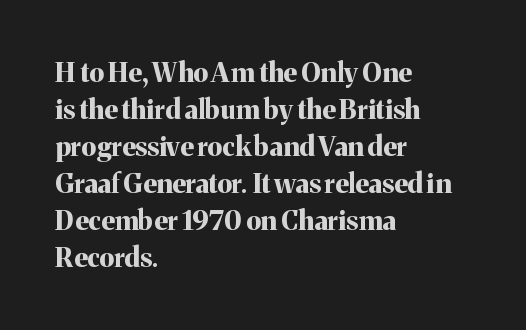
The image shows 27 px bold type, upright; set left-aligned, normal line spacing (1.37x), normal letter spacing, not underlined.
